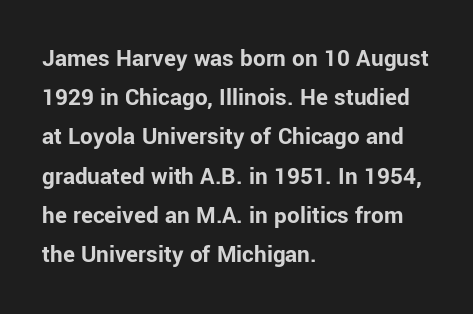
{"italic": "no", "bold": "yes", "underline": "no", "align": "left", "line_spacing": "normal", "line_spacing_ratio": 1.57, "letter_spacing": "normal", "letter_spacing_em": 0.0, "glyph_px": 25}
